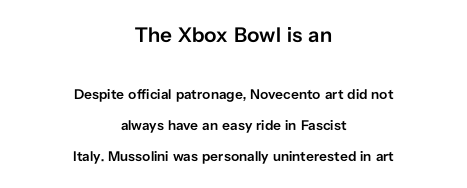
The image shows 21 px text type, upright; set centered, loose line spacing (2.23x), normal letter spacing, not underlined; the first (top) block is 1.5x larger.
